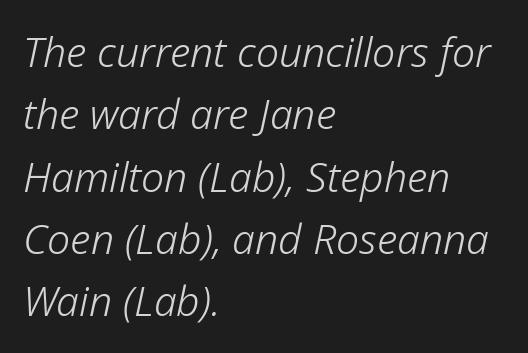
Designer's note — italics engaged. A classic flush-left, rag-right setting is used for this passage. Horizontal bands of white between lines are of average thickness. A clean baseline with only descenders dipping below it. The face looks like a standard text weight, possibly lighter. The face used here is proportionally spaced, like ordinary book or web type.
